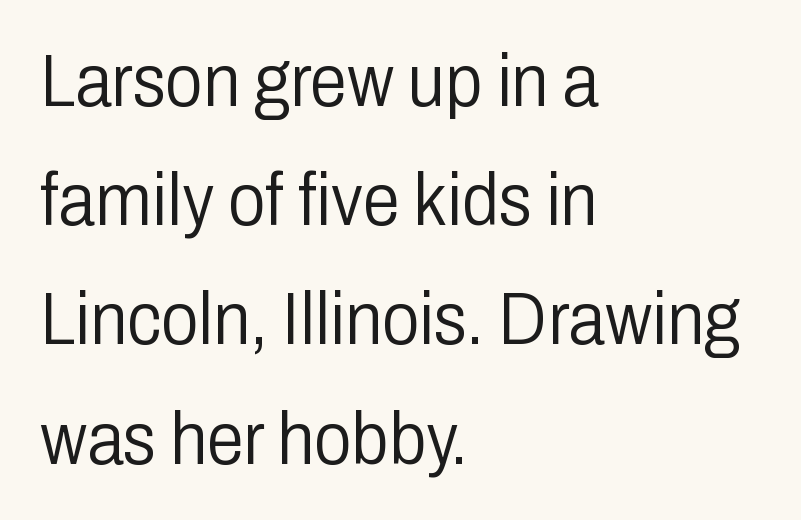
{"serif": "no", "italic": "no", "bold": "no", "weight": "light", "width": "condensed", "stroke_contrast": "low", "x_height": "medium", "monospaced": "no", "underline": "no", "align": "left", "line_spacing": "normal", "line_spacing_ratio": 1.59, "letter_spacing": "normal", "letter_spacing_em": 0.0, "glyph_px": 75}
